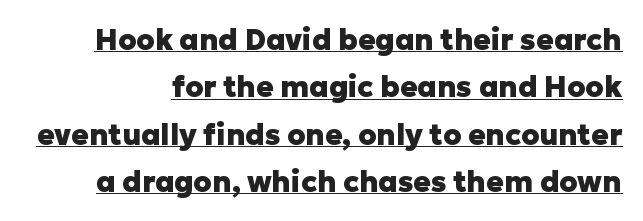
{"serif": "no", "italic": "no", "bold": "yes", "weight": "heavy", "width": "normal", "stroke_contrast": "low", "x_height": "medium", "monospaced": "no", "underline": "yes", "line_spacing": "normal", "line_spacing_ratio": 1.63, "letter_spacing": "normal", "letter_spacing_em": 0.0, "glyph_px": 29}
